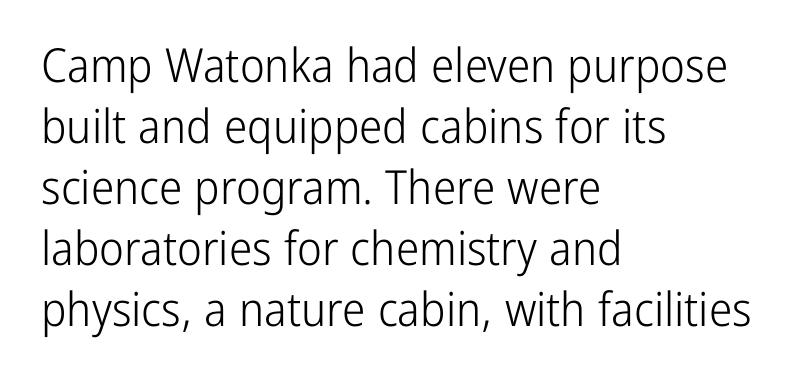
The image shows 47 px light, condensed sans-serif type, upright; set left-aligned, normal line spacing (1.3x), normal letter spacing, not underlined; low stroke contrast and a medium x-height.
